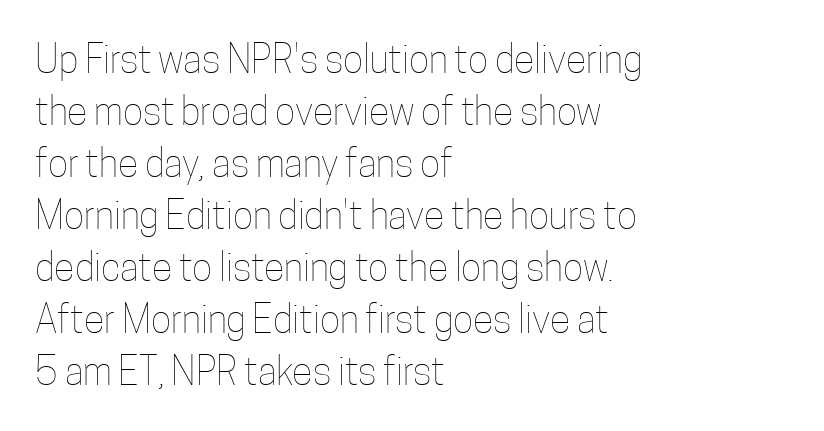
Q: Is the text bold? A: No.
Q: Is the text italic (slanted)? A: No, it is upright.
Q: Is the text underlined? A: No.
Q: How is the paragraph aligned? A: Left-aligned.
Q: Is the spacing between letters normal or unusually wide? A: Normal.
Q: Is the spacing between lines tight, normal or loose? A: Normal.
Q: Width (condensed, normal, or wide)? A: Condensed.
Q: Stroke contrast? A: Low.
Q: x-height? A: Medium.
Q: Monospaced? A: No.
